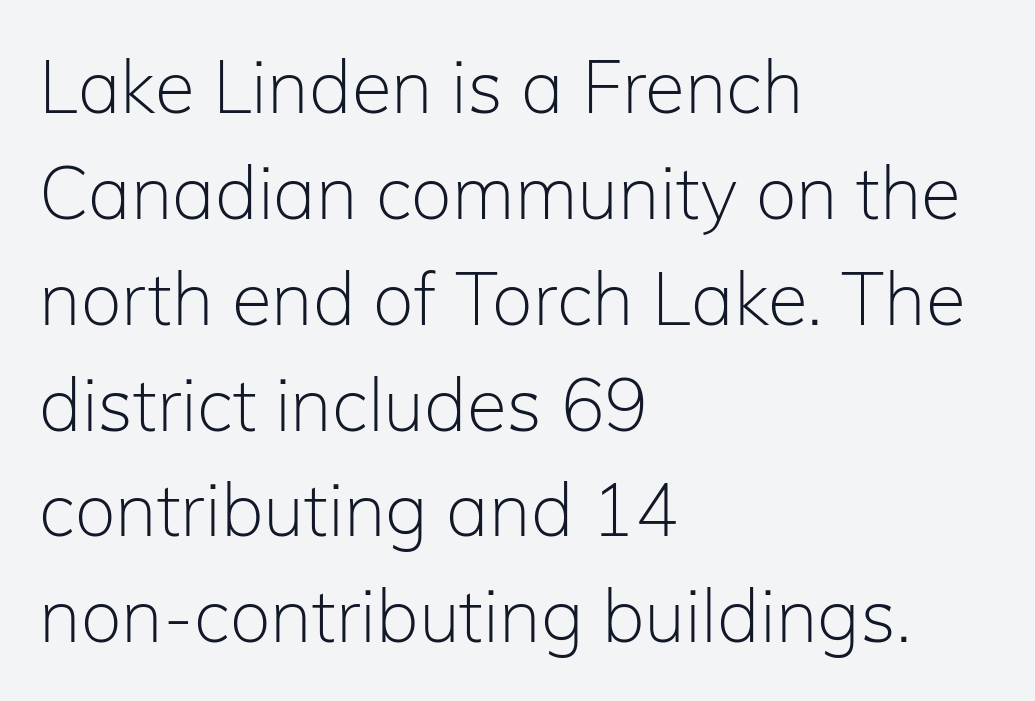
These glyphs show unthickened strokes, regular width or finer. Which margin do the lines hug? The left one — the right edge is uneven. Posture: straight, roman, zero tilt. What kind of face is this? One without serifs — a sans. The letterforms sit shoulder to shoulder at normal distance.
